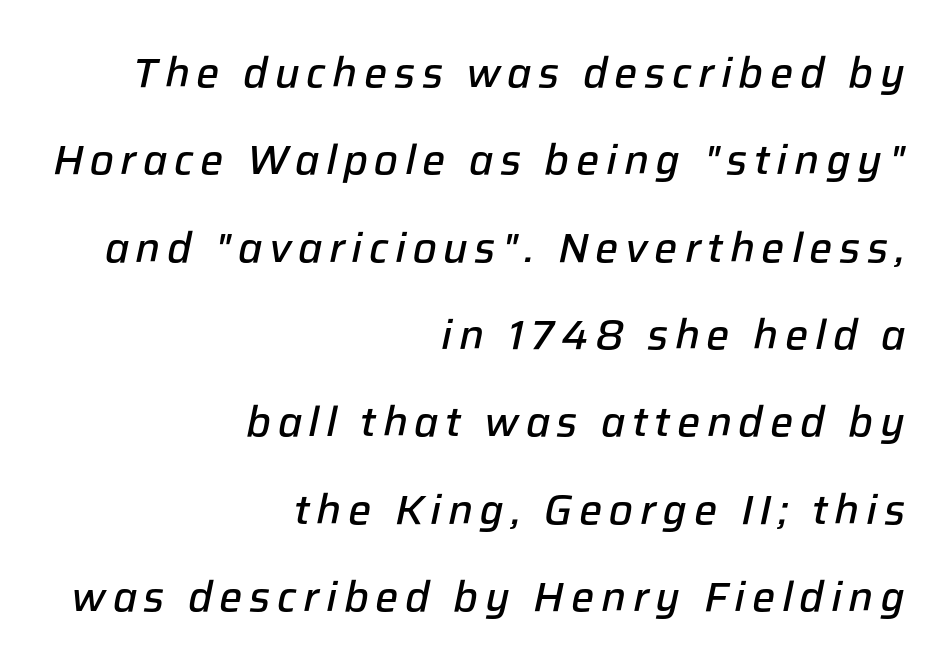
Q: Is the text bold? A: Semi-bold.
Q: Is the text italic (slanted)? A: Yes, it leans right by about 12 degrees.
Q: Is the text underlined? A: No.
Q: How is the paragraph aligned? A: Right-aligned.
Q: Is the spacing between lines tight, normal or loose? A: Loose.
Q: Width (condensed, normal, or wide)? A: Normal.
Q: Stroke contrast? A: Low.
Q: x-height? A: Medium.
Q: Monospaced? A: No.
